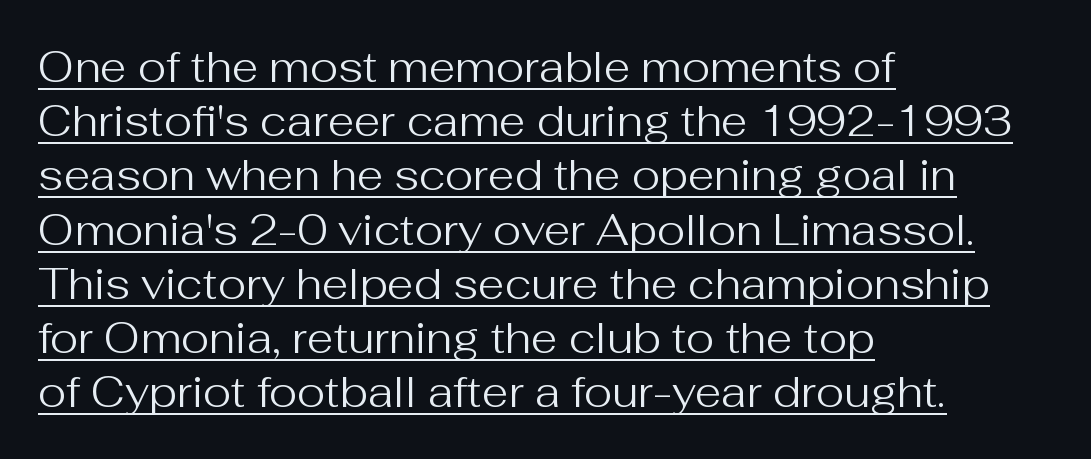
The image shows 43 px regular-weight sans-serif type, upright; set left-aligned, normal line spacing (1.26x), normal letter spacing, underlined; medium stroke contrast and a medium x-height.
